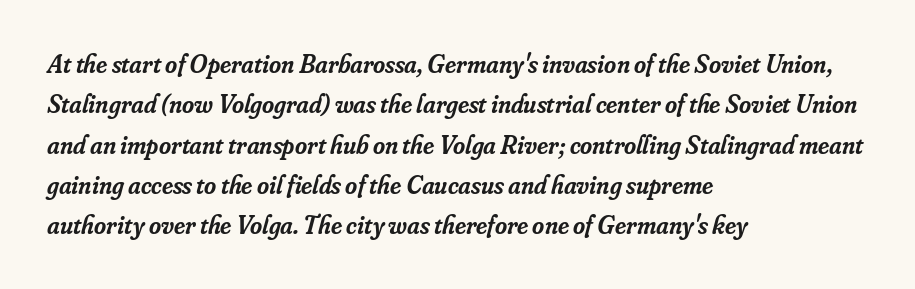
{"italic": "yes", "lean": "right", "slant_degrees": 16, "bold": "semi", "underline": "no", "align": "left", "line_spacing": "normal", "line_spacing_ratio": 1.55, "letter_spacing": "normal", "letter_spacing_em": 0.0, "glyph_px": 26}
